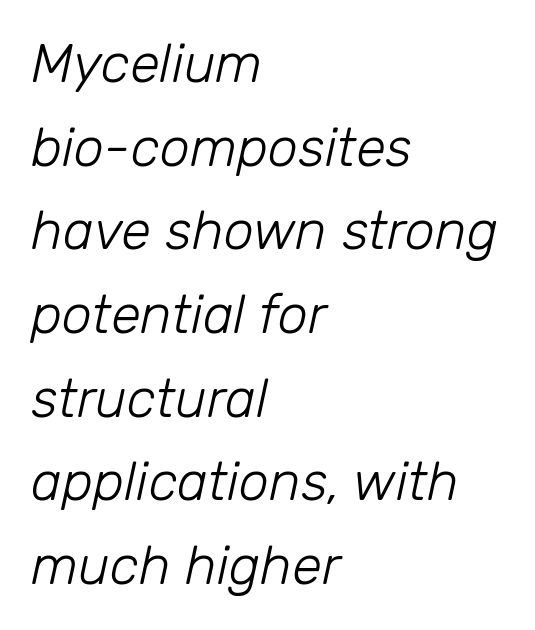
The cut favours lightness, reaching ordinary text weight at its darkest. Honestly, there is no underline to notice here at all. Visually the block forms a straight wall on the left and a jagged coastline on the right. The letters advance in unequal steps, a hallmark of proportional type. These lines keep a tight, regular rhythm from letter to letter.
